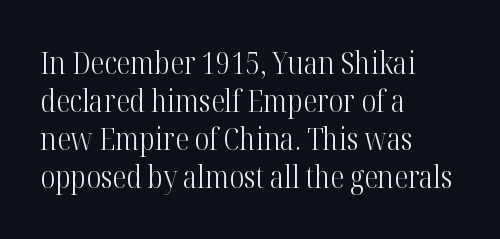
Q: Is the text bold? A: No.
Q: Is the text italic (slanted)? A: No, it is upright.
Q: Is the typeface a serif or a sans-serif typeface? A: Serif.
Q: Is the text underlined? A: No.
Q: How is the paragraph aligned? A: Left-aligned.
Q: Is the spacing between letters normal or unusually wide? A: Normal.
Q: Width (condensed, normal, or wide)? A: Condensed.
Q: Stroke contrast? A: High.
Q: x-height? A: Medium.
Q: Monospaced? A: No.
